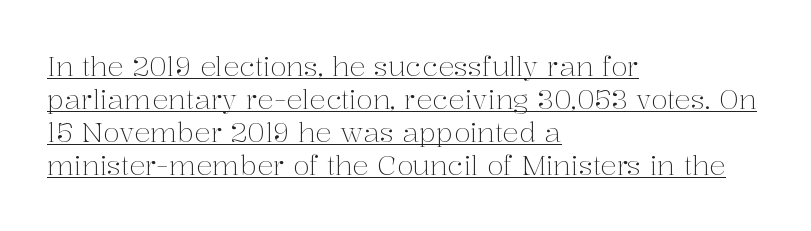
If you drew a line through each stem, it would be perfectly vertical. Spacing between characters is what you'd get straight out of the box. This reads as an unemphasized weight, regular at the heaviest. The paragraph shown leans on its left margin. The glyphs are accompanied by a horizontal stroke just below them.
